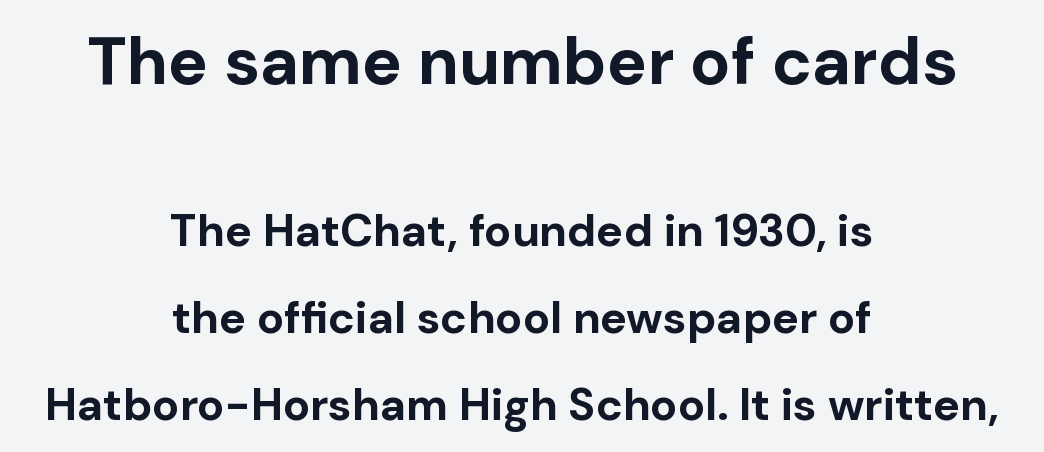
The image shows 67 px bold sans-serif type, upright; set centered, loose line spacing (1.94x), normal letter spacing, not underlined; the first (top) block is 1.49x larger; low stroke contrast and a medium x-height.
